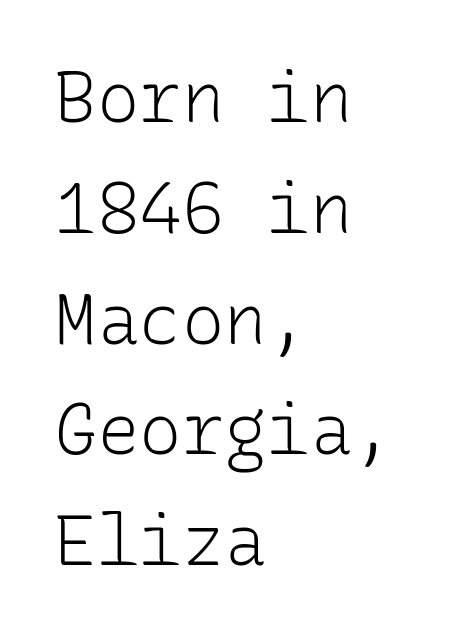
The image shows 71 px light sans-serif type, upright, monospaced; set left-aligned, normal line spacing (1.56x), normal letter spacing, not underlined; low stroke contrast and a medium x-height.
